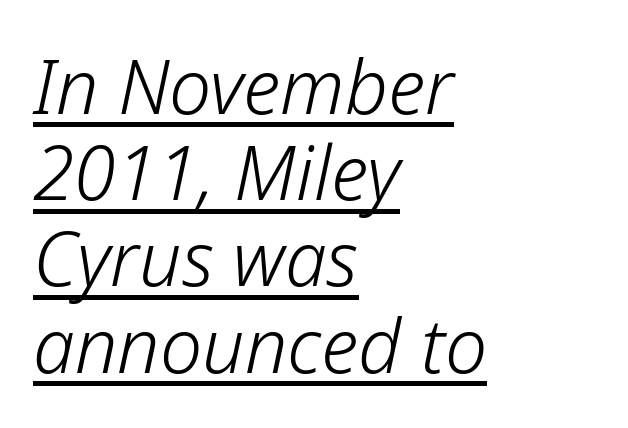
{"italic": "yes", "lean": "right", "slant_degrees": 12, "bold": "no", "weight": "light", "width": "normal", "stroke_contrast": "low", "x_height": "medium", "monospaced": "no", "underline": "yes", "align": "left", "line_spacing": "tight", "line_spacing_ratio": 1.15, "letter_spacing": "normal", "letter_spacing_em": 0.0, "glyph_px": 75}
